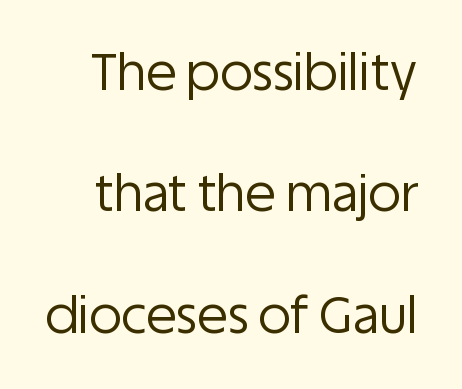
{"serif": "no", "italic": "no", "bold": "no", "weight": "regular", "width": "normal", "stroke_contrast": "low", "x_height": "large", "monospaced": "no", "underline": "no", "line_spacing": "loose", "line_spacing_ratio": 2.43, "letter_spacing": "normal", "letter_spacing_em": 0.0, "glyph_px": 50}
